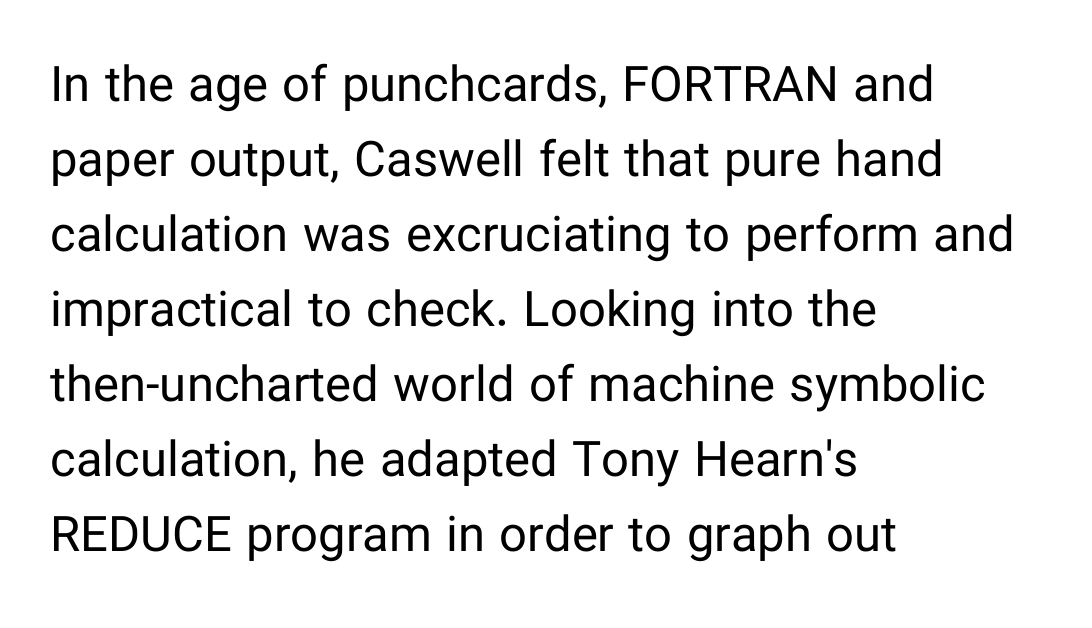
The image shows 49 px regular-weight sans-serif type, upright; set left-aligned, normal line spacing (1.53x), normal letter spacing, not underlined; low stroke contrast and a medium x-height.
